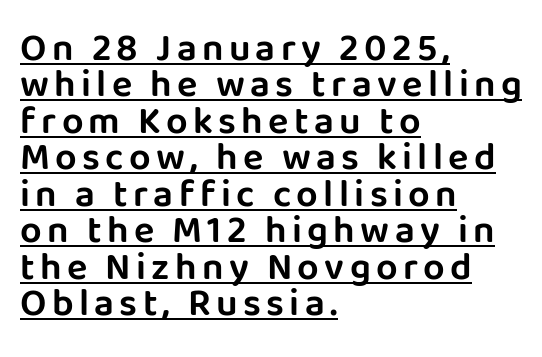
The image shows 38 px sans-serif type, upright; set left-aligned, tight line spacing (0.96x), underlined; low stroke contrast and a large x-height.
